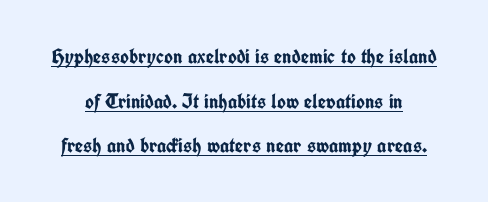
This is the regular roman posture of the typeface. This is heavy type, rendered in bold. Caption: standard tracking, unaltered. Is there an underline? Yes — a line sits under the letters.
